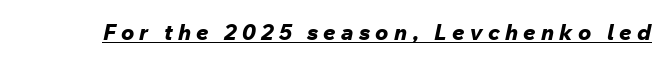
The image shows 22 px bold type, italic (leaning right); set unusually wide letter spacing (+0.24 em), underlined.
